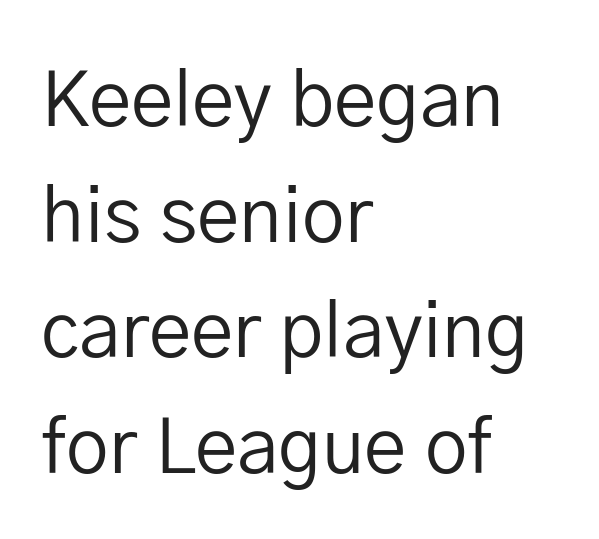
These lines sit exactly where default settings would place them. Classification — sans serif. These lines are rendered in a variable-pitch font. The compositor pushed each line to the left boundary.
